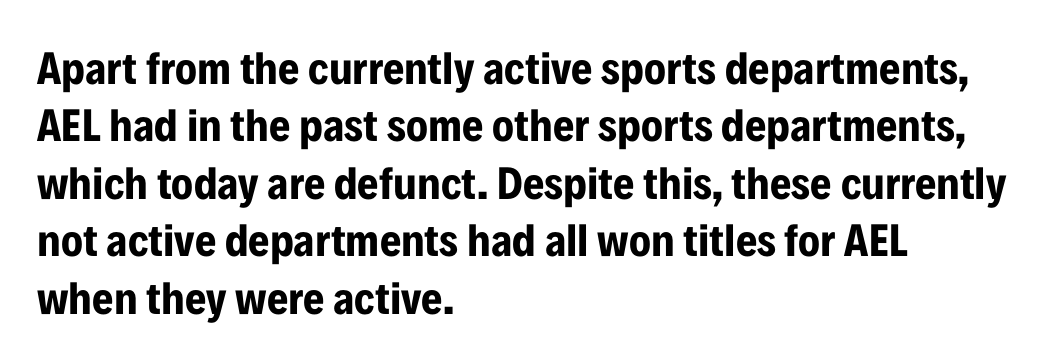
The image shows 46 px bold, condensed sans-serif type, upright; set left-aligned, normal line spacing (1.25x), normal letter spacing, not underlined; low stroke contrast and a medium x-height.
